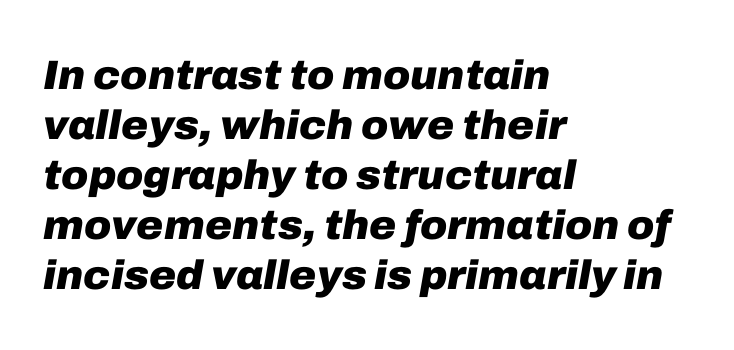
The image shows 41 px heavy type, italic (leaning right); set left-aligned, line spacing 1.22x, normal letter spacing, not underlined; low stroke contrast and a medium x-height.
